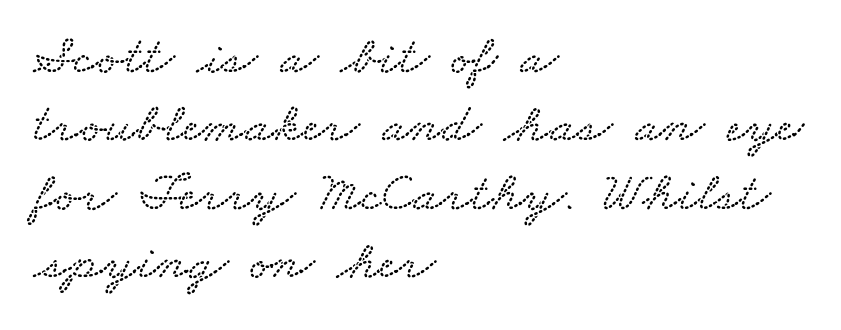
Q: Is the text underlined? A: No.
Q: How is the paragraph aligned? A: Left-aligned.
Q: Is the spacing between letters normal or unusually wide? A: Normal.
Q: Width (condensed, normal, or wide)? A: Wide.
Q: Stroke contrast? A: Low.
Q: x-height? A: Small.
Q: Monospaced? A: No.
